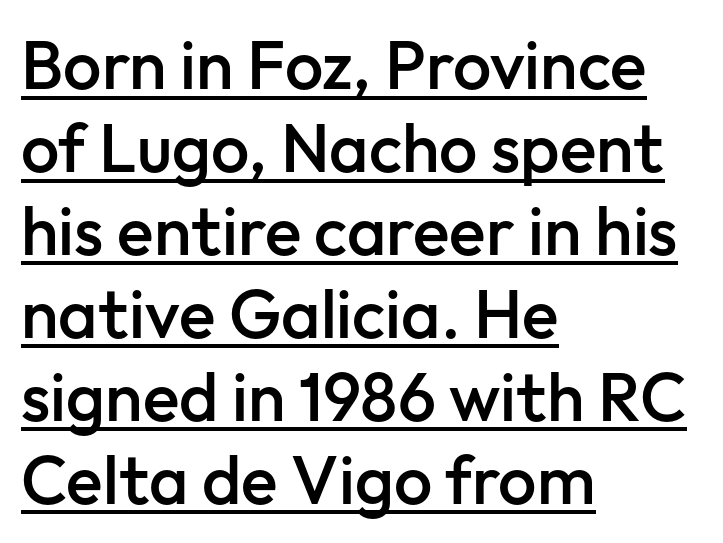
The glyphs in this specimen are sans serif. Characters remain perfectly vertical along every line. The face used here is rendered with its standard letterfit. A typesetter would call this proportional, since set widths differ per character.
